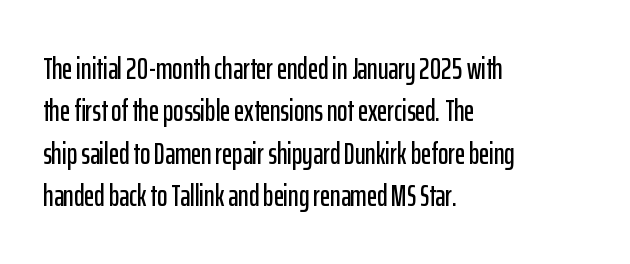
These lines are composed in type without serifs. Notice how the stems are strictly vertical — no italics here. Spacing verdict: proportional, widths tailored to each character. A student would call this left alignment; a typographer would say flush left, rag right. In terms of leading, this rendering sits right in the middle. Each word holds together tightly as a unit, with standard inter-letter gaps.
